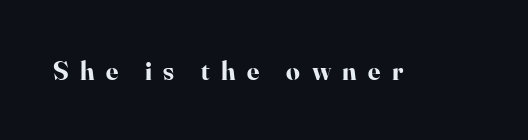
The glyphs are unaccompanied by any horizontal stroke below them. What weight is shown? A full bold with thick strokes. What stands out about the letter spacing? Its width — letters are far apart. This is the regular roman posture of the typeface.
